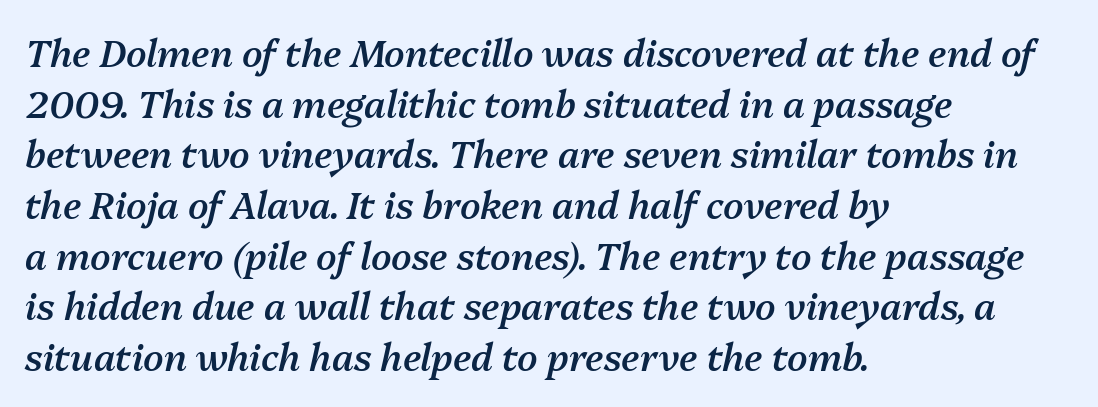
The image shows 37 px semibold type, italic (leaning right); set left-aligned, normal line spacing (1.37x), normal letter spacing, not underlined; medium stroke contrast and a medium x-height.
